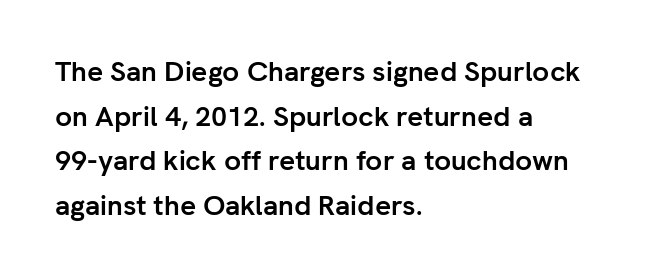
The image shows 28 px semibold sans-serif type, upright; set left-aligned, normal line spacing (1.59x), normal letter spacing, not underlined; low stroke contrast and a medium x-height.
